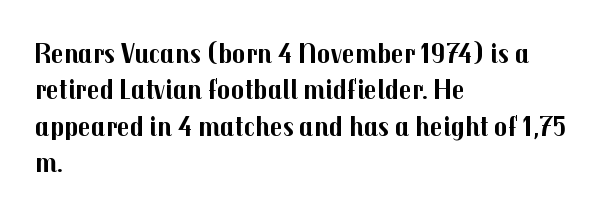
Q: Is the text bold? A: Yes.
Q: Is the text italic (slanted)? A: No, it is upright.
Q: Is the typeface a serif or a sans-serif typeface? A: Sans-serif.
Q: Is the text underlined? A: No.
Q: How is the paragraph aligned? A: Left-aligned.
Q: Is the spacing between letters normal or unusually wide? A: Normal.
Q: Is the spacing between lines tight, normal or loose? A: Normal.
Q: Width (condensed, normal, or wide)? A: Normal.
Q: Stroke contrast? A: Medium.
Q: x-height? A: Medium.
Q: Monospaced? A: No.
